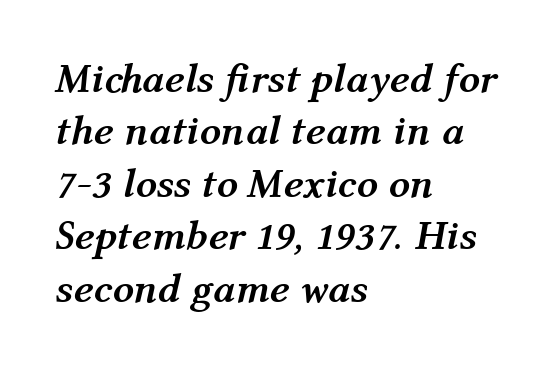
Q: Is the text bold? A: Yes.
Q: Is the text italic (slanted)? A: Yes, it leans right by about 12 degrees.
Q: Is the text underlined? A: No.
Q: How is the paragraph aligned? A: Left-aligned.
Q: Is the spacing between letters normal or unusually wide? A: Normal.
Q: Is the spacing between lines tight, normal or loose? A: Normal.
Q: Width (condensed, normal, or wide)? A: Normal.
Q: Stroke contrast? A: Medium.
Q: x-height? A: Medium.
Q: Monospaced? A: No.
